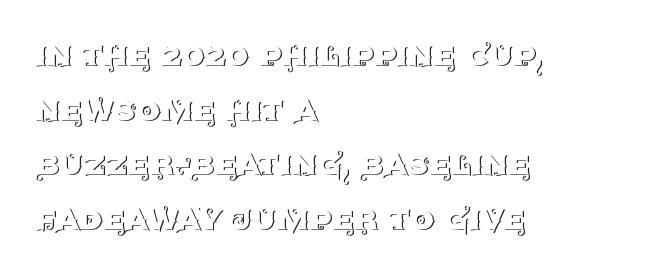
Each letter keeps its own natural width here, so spacing adapts to shape. Small tapered or slab feet sit at the stroke ends, so this counts as serif. The glyphs are unaccompanied by any horizontal stroke below them. The paragraph shown leans on its left margin. Between one letter and the next there's only the usual sliver of space. When letters stand straight like this, we call the style roman or upright.
